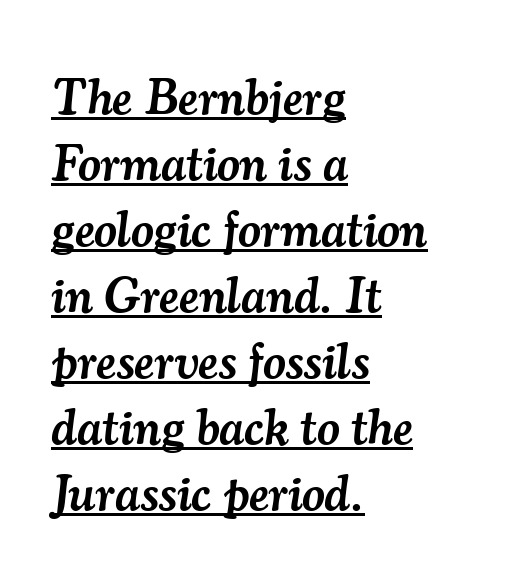
The image shows 50 px semibold serif type, italic (leaning right); set left-aligned, normal line spacing (1.32x), normal letter spacing, underlined; medium stroke contrast and a small x-height.
